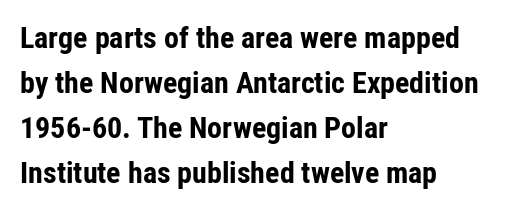
Spacing verdict: proportional, widths tailored to each character. Letters rest on an invisible, unmarked baseline. Nothing sits at the stroke ends, so this counts as sans-serif. Layout note: lines flush left. This rendering leaves character spacing at its baseline value. A dark, heavy texture on the line: the type is bold.
